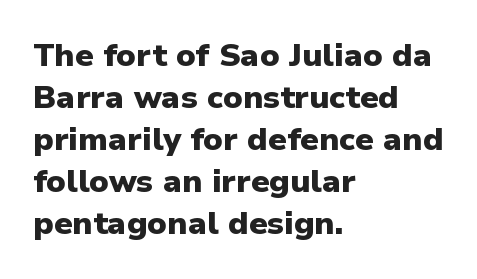
Q: Is the text bold? A: Yes.
Q: Is the text italic (slanted)? A: No, it is upright.
Q: Is the typeface a serif or a sans-serif typeface? A: Sans-serif.
Q: Is the text underlined? A: No.
Q: How is the paragraph aligned? A: Left-aligned.
Q: Is the spacing between letters normal or unusually wide? A: Normal.
Q: Is the spacing between lines tight, normal or loose? A: Normal.
Q: Width (condensed, normal, or wide)? A: Normal.
Q: Stroke contrast? A: Low.
Q: x-height? A: Medium.
Q: Monospaced? A: No.
